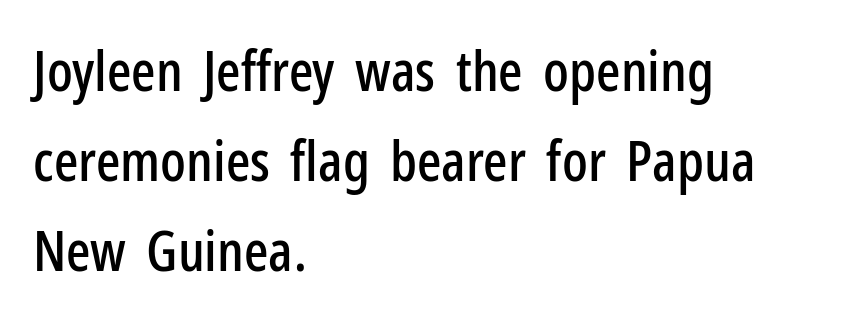
Q: Is the text italic (slanted)? A: No, it is upright.
Q: Is the typeface a serif or a sans-serif typeface? A: Sans-serif.
Q: Is the text underlined? A: No.
Q: How is the paragraph aligned? A: Left-aligned.
Q: Is the spacing between letters normal or unusually wide? A: Normal.
Q: Is the spacing between lines tight, normal or loose? A: Normal.
Q: Width (condensed, normal, or wide)? A: Condensed.
Q: Stroke contrast? A: Low.
Q: x-height? A: Medium.
Q: Monospaced? A: No.
